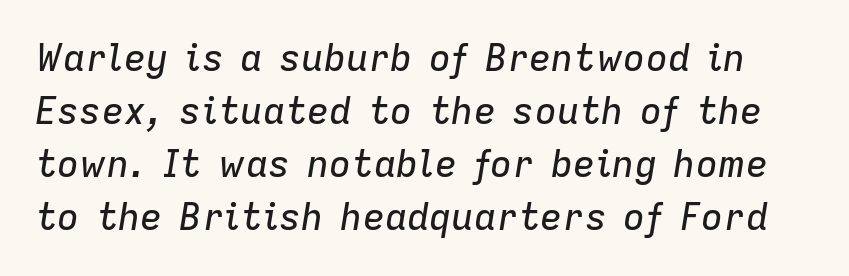
{"italic": "yes", "lean": "right", "slant_degrees": 9, "width": "normal", "stroke_contrast": "low", "x_height": "medium", "monospaced": "no", "underline": "no", "line_spacing": "normal", "line_spacing_ratio": 1.43, "letter_spacing": "normal", "letter_spacing_em": 0.0, "glyph_px": 37}
